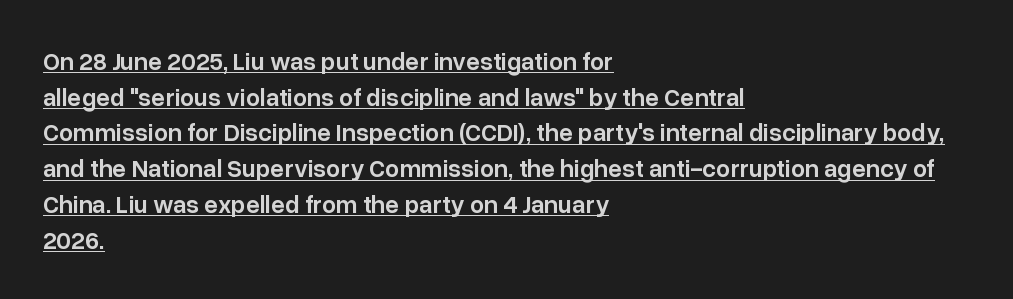
Q: Is the text bold? A: Semi-bold.
Q: Is the text italic (slanted)? A: No, it is upright.
Q: Is the text underlined? A: Yes.
Q: How is the paragraph aligned? A: Left-aligned.
Q: Is the spacing between letters normal or unusually wide? A: Normal.
Q: Is the spacing between lines tight, normal or loose? A: Normal.
